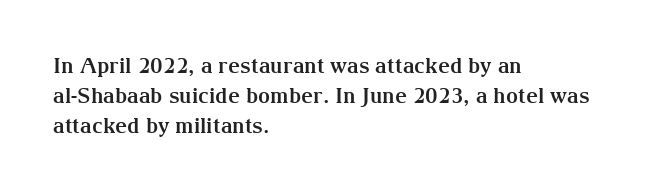
The image shows 21 px bold type, upright; set left-aligned, normal line spacing (1.43x), normal letter spacing, not underlined.
